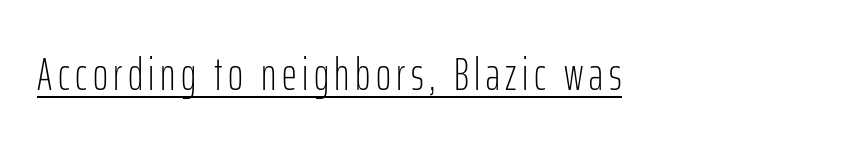
Q: Is the text bold? A: No.
Q: Is the text italic (slanted)? A: No, it is upright.
Q: Is the typeface a serif or a sans-serif typeface? A: Sans-serif.
Q: Is the text underlined? A: Yes.
Q: How is the paragraph aligned? A: Left-aligned.
Q: Width (condensed, normal, or wide)? A: Condensed.
Q: Stroke contrast? A: Low.
Q: x-height? A: Medium.
Q: Monospaced? A: No.
